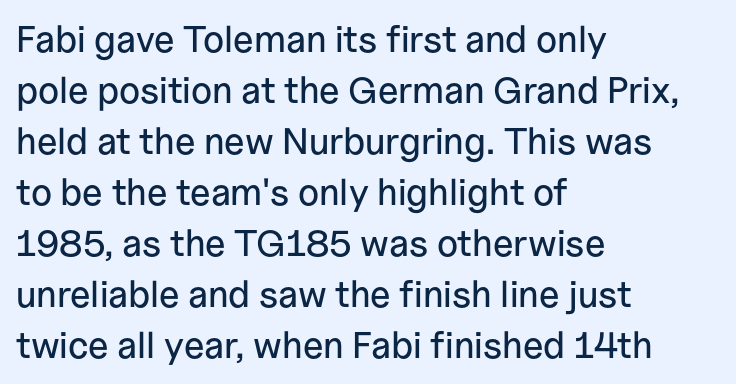
The image shows 37 px sans-serif type, upright; set left-aligned, normal line spacing (1.38x), normal letter spacing, not underlined; low stroke contrast and a medium x-height.
